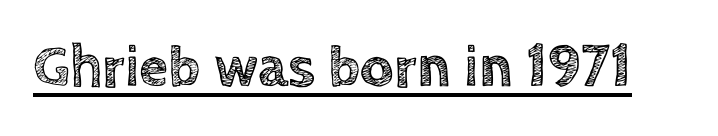
The image shows 59 px text type, upright; set normal letter spacing, underlined; a large x-height.
